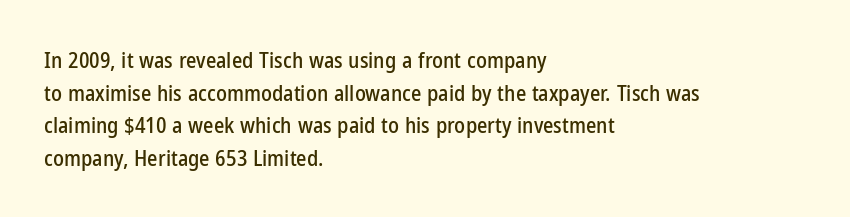
The image shows 22 px text type, upright; set left-aligned, normal line spacing (1.48x), normal letter spacing, not underlined.
